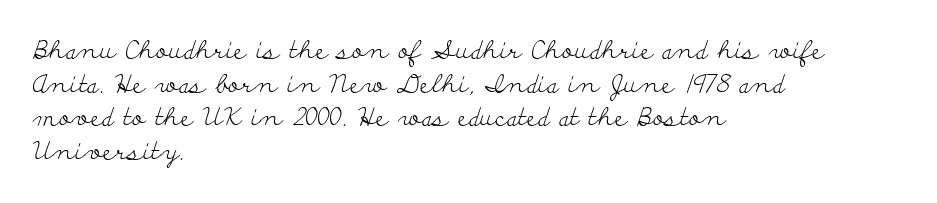
The image shows 25 px text type; set left-aligned, normal line spacing (1.35x), normal letter spacing, not underlined.
